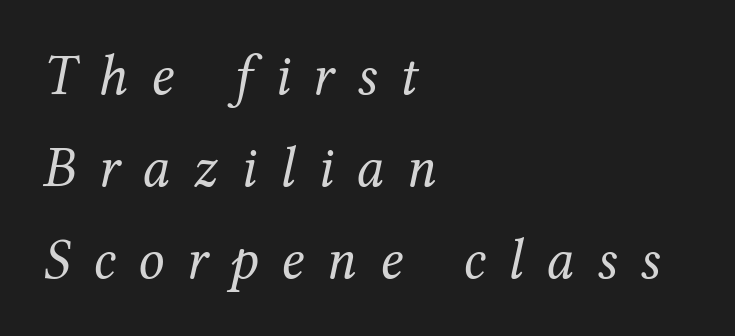
Q: Is the text bold? A: No.
Q: Is the text italic (slanted)? A: Yes, it leans right by about 12 degrees.
Q: Is the typeface a serif or a sans-serif typeface? A: Serif.
Q: Is the text underlined? A: No.
Q: How is the paragraph aligned? A: Left-aligned.
Q: Is the spacing between letters normal or unusually wide? A: Unusually wide.
Q: Is the spacing between lines tight, normal or loose? A: Normal.
Q: Width (condensed, normal, or wide)? A: Normal.
Q: Stroke contrast? A: Medium.
Q: x-height? A: Medium.
Q: Monospaced? A: No.
